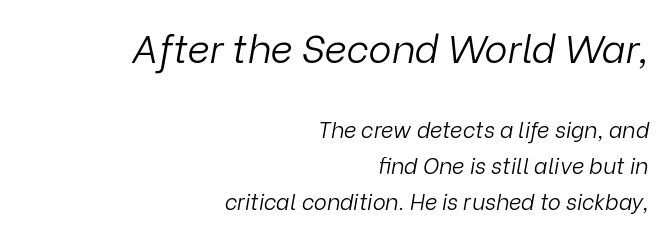
The ragged edge is on the left, which tells us the setting is flush right. Vertical stems look standard width or narrower in stroke. The block of text has a typical density, with ordinary space between rows. Note the varied advance widths — an 'i' is clearly narrower than an 'm'. Students, note that the glyphs here touch the page at normal intervals.
